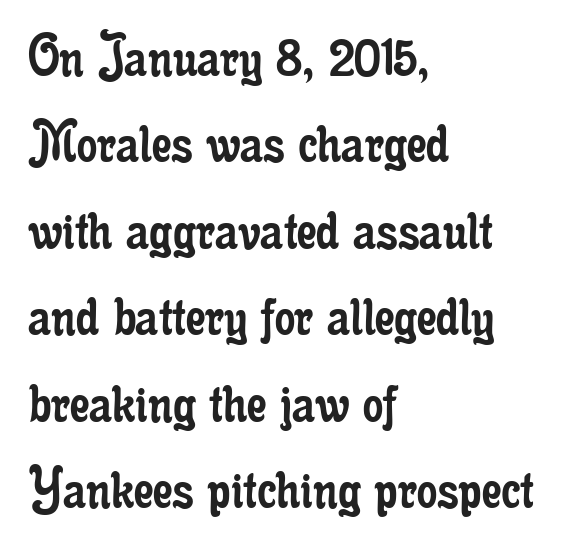
Vertical stems look standard width or narrower in stroke. Are there feet on the stems? There are — it's a serif. It's the straight-up-and-down kind of type. The face used here is proportionally spaced, like ordinary book or web type.
